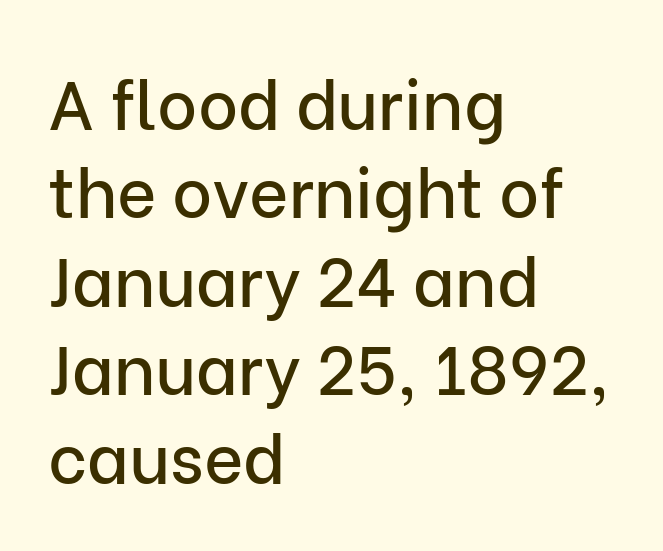
Q: Is the text italic (slanted)? A: No, it is upright.
Q: Is the typeface a serif or a sans-serif typeface? A: Sans-serif.
Q: Is the text underlined? A: No.
Q: How is the paragraph aligned? A: Left-aligned.
Q: Is the spacing between letters normal or unusually wide? A: Normal.
Q: Is the spacing between lines tight, normal or loose? A: Normal.
Q: Width (condensed, normal, or wide)? A: Normal.
Q: Stroke contrast? A: Low.
Q: x-height? A: Medium.
Q: Monospaced? A: No.
